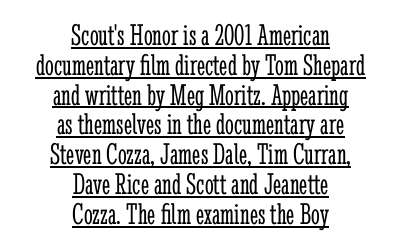
Glyph-to-glyph distance matches everyday printed text. Summary of vertical rhythm: compact, with narrow interline spacing. A continuous stroke trails under the words, as in a hyperlink. Is the block centered? Yes — each line is placed symmetrically about the middle. The lettering stays uniformly vertical, giving the passage a roman look.
